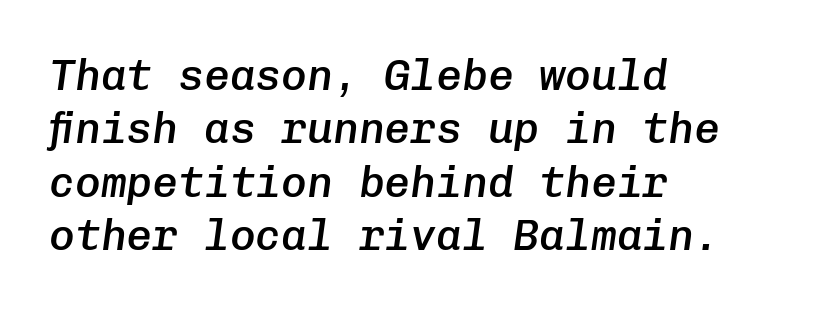
{"italic": "yes", "lean": "right", "slant_degrees": 8, "bold": "semi", "weight": "semibold", "width": "normal", "stroke_contrast": "low", "x_height": "medium", "monospaced": "yes", "underline": "no", "align": "left", "line_spacing_ratio": 1.24, "letter_spacing": "normal", "letter_spacing_em": 0.0, "glyph_px": 43}
